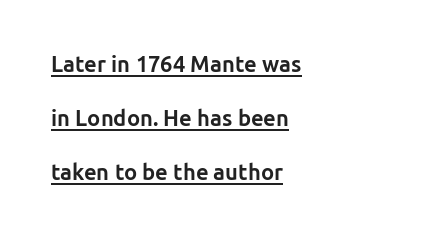
{"italic": "no", "bold": "yes", "underline": "yes", "align": "left", "line_spacing": "loose", "line_spacing_ratio": 2.45, "letter_spacing": "normal", "letter_spacing_em": 0.0, "glyph_px": 22}
